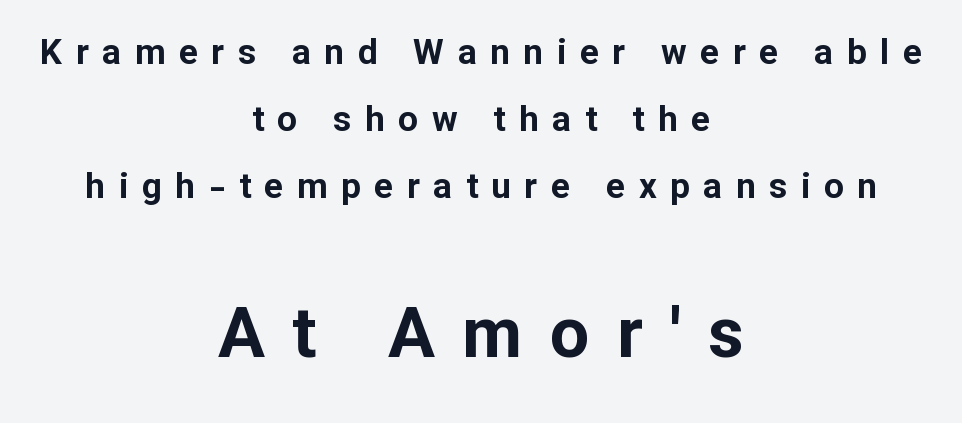
Q: Is the text bold? A: Yes.
Q: Is the text italic (slanted)? A: No, it is upright.
Q: Is the typeface a serif or a sans-serif typeface? A: Sans-serif.
Q: Is the text underlined? A: No.
Q: How is the paragraph aligned? A: Centered.
Q: Is the spacing between letters normal or unusually wide? A: Unusually wide.
Q: Is the spacing between lines tight, normal or loose? A: Loose.
Q: Which block of text is set in a larger size, the first (top) or the second (bottom)? A: The second (bottom) one.
Q: Width (condensed, normal, or wide)? A: Normal.
Q: Stroke contrast? A: Low.
Q: x-height? A: Medium.
Q: Monospaced? A: No.
